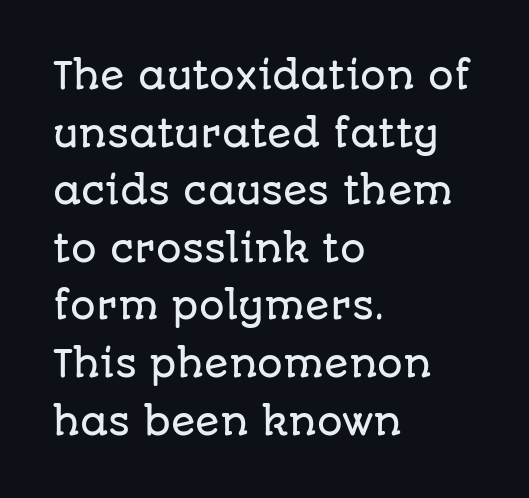
The font's upright variant was chosen for this text. The designer went with a sans here, leaving each stem footless. Just letters on the line, the space beneath them empty. Summary of vertical rhythm: regular, with standard interline spacing. A typesetter would call this proportional, since set widths differ per character.
